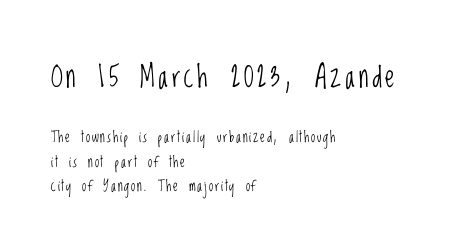
A typesetter would call this proportional, since set widths differ per character. The block sitting higher on the canvas is the one with enlarged characters. The baseline area is clear. Does the type have serifs? No, each stem ends abruptly. Interline gaps are of average width in this sample. The text block is weighted toward the left margin, trailing off unevenly rightward.
